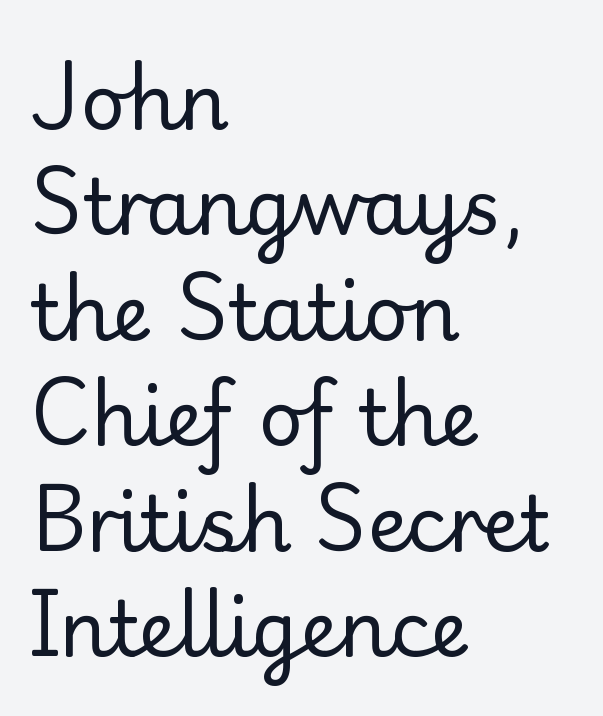
This sample has the flowing, uneven cadence of proportional lettering. The letterforms sit shoulder to shoulder at normal distance. Is this a sans? No — the strokes have serifs. The letters stand upright; this is a roman face.
